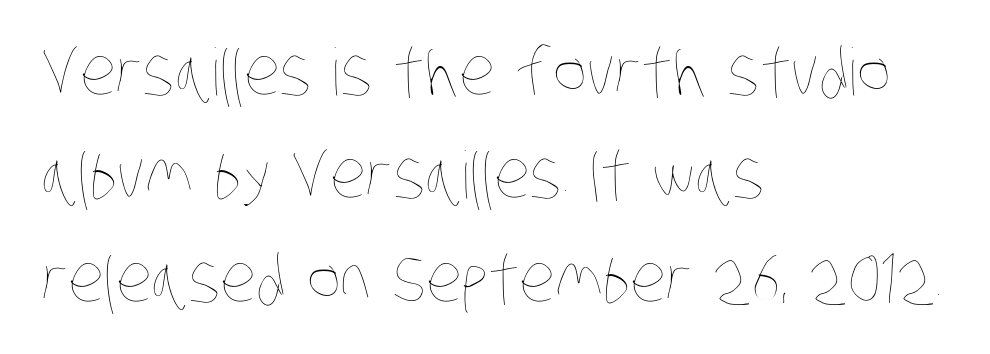
The image shows 65 px thin, condensed type; set left-aligned, normal line spacing (1.59x), normal letter spacing, not underlined; low stroke contrast and a large x-height.
